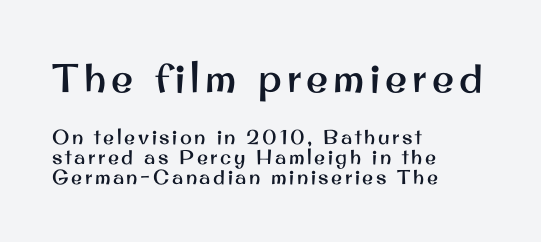
Varying glyph widths throughout — classic text-font behaviour. Leftover space on each line is placed entirely after the last word. Successive baselines arrive quickly, one right under another. Clear beneath every line of the passage. A typesetter would label this face a sans. These two chunks differ in scale, with the top chunk taking the larger measure.
